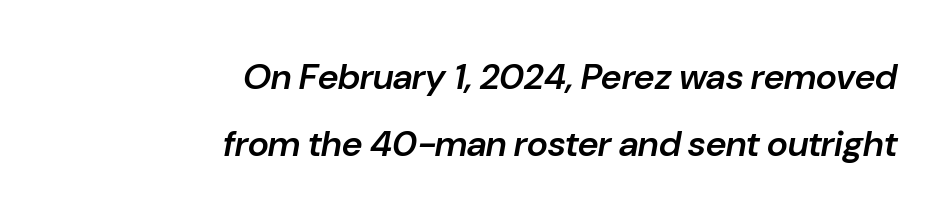
The strokes are fattened partway — semibold, not bold. Proportional: the letters do not fall into vertical columns. It's the slanting kind of type. Tracking value appears to be zero — textbook default spacing. Casual observation: everything's shoved over to the right.
